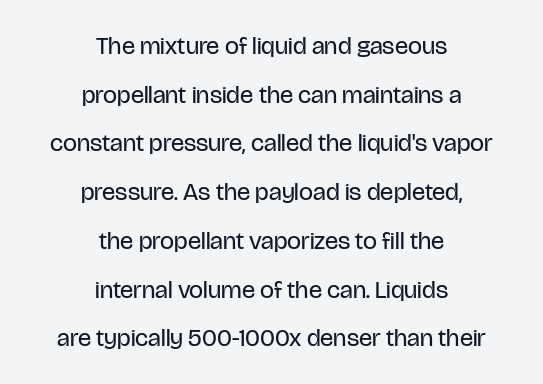
{"italic": "no", "bold": "no", "underline": "no", "align": "center", "line_spacing": "loose", "line_spacing_ratio": 1.95, "letter_spacing": "normal", "letter_spacing_em": 0.0, "glyph_px": 25}
